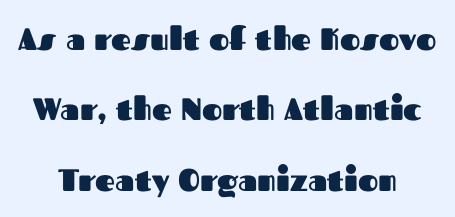
Q: Is the text bold? A: Yes.
Q: Is the text italic (slanted)? A: No, it is upright.
Q: Is the typeface a serif or a sans-serif typeface? A: Sans-serif.
Q: Is the text underlined? A: No.
Q: Is the spacing between letters normal or unusually wide? A: Normal.
Q: Is the spacing between lines tight, normal or loose? A: Loose.
Q: Width (condensed, normal, or wide)? A: Normal.
Q: Stroke contrast? A: Medium.
Q: x-height? A: Medium.
Q: Monospaced? A: No.
